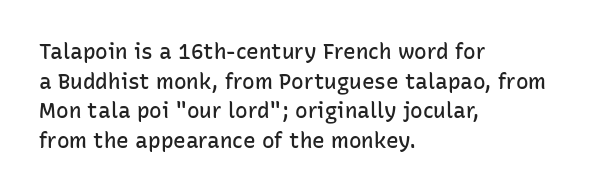
{"italic": "no", "bold": "semi", "underline": "no", "align": "left", "line_spacing": "normal", "line_spacing_ratio": 1.41, "letter_spacing": "normal", "letter_spacing_em": 0.0, "glyph_px": 21}
